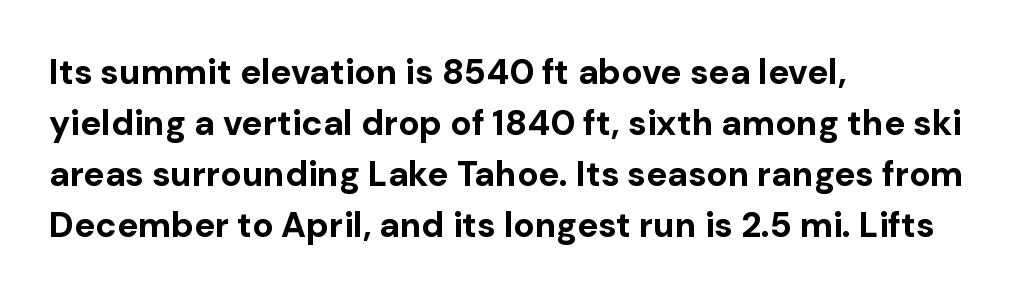
Q: Is the text bold? A: Yes.
Q: Is the text italic (slanted)? A: No, it is upright.
Q: Is the typeface a serif or a sans-serif typeface? A: Sans-serif.
Q: Is the text underlined? A: No.
Q: How is the paragraph aligned? A: Left-aligned.
Q: Is the spacing between letters normal or unusually wide? A: Normal.
Q: Is the spacing between lines tight, normal or loose? A: Normal.
Q: Width (condensed, normal, or wide)? A: Normal.
Q: Stroke contrast? A: Low.
Q: x-height? A: Medium.
Q: Monospaced? A: No.
